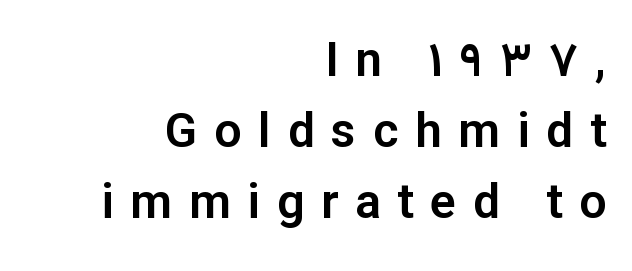
Q: Is the text italic (slanted)? A: No, it is upright.
Q: Is the typeface a serif or a sans-serif typeface? A: Sans-serif.
Q: Is the text underlined? A: No.
Q: How is the paragraph aligned? A: Right-aligned.
Q: Is the spacing between letters normal or unusually wide? A: Unusually wide.
Q: Is the spacing between lines tight, normal or loose? A: Normal.
Q: Width (condensed, normal, or wide)? A: Normal.
Q: Stroke contrast? A: Low.
Q: x-height? A: Medium.
Q: Monospaced? A: No.
